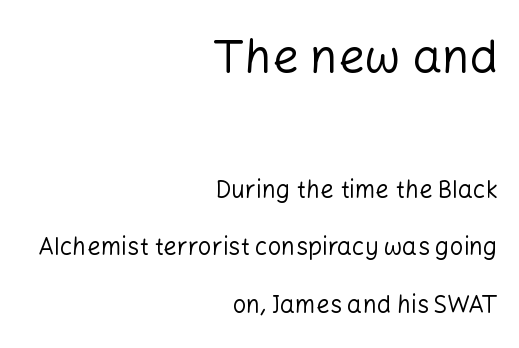
The image shows 47 px regular-weight sans-serif type, upright; set right-aligned, loose line spacing (2.39x), normal letter spacing, not underlined; the first (top) block is 1.96x larger; low stroke contrast and a medium x-height.
